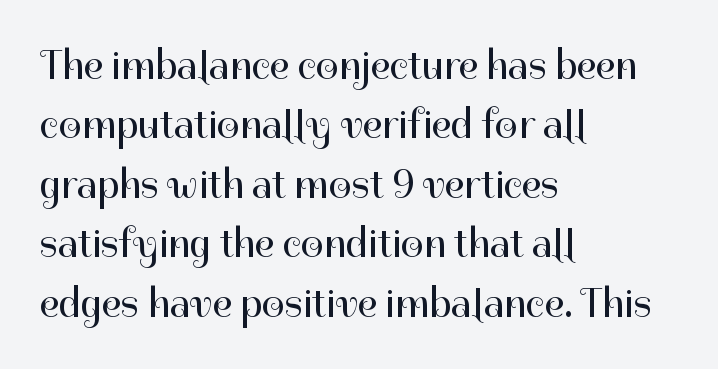
Q: Is the text bold? A: No.
Q: Is the text italic (slanted)? A: No, it is upright.
Q: Is the typeface a serif or a sans-serif typeface? A: Sans-serif.
Q: Is the text underlined? A: No.
Q: How is the paragraph aligned? A: Left-aligned.
Q: Is the spacing between letters normal or unusually wide? A: Normal.
Q: Is the spacing between lines tight, normal or loose? A: Normal.
Q: Width (condensed, normal, or wide)? A: Normal.
Q: Stroke contrast? A: High.
Q: x-height? A: Medium.
Q: Monospaced? A: No.
